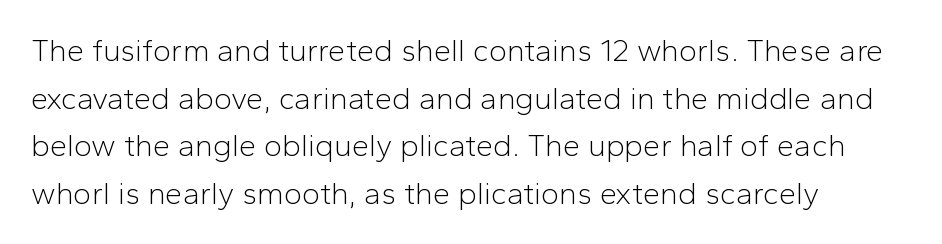
The image shows 31 px light sans-serif type, upright; set left-aligned, normal line spacing (1.54x), normal letter spacing, not underlined; low stroke contrast and a medium x-height.
